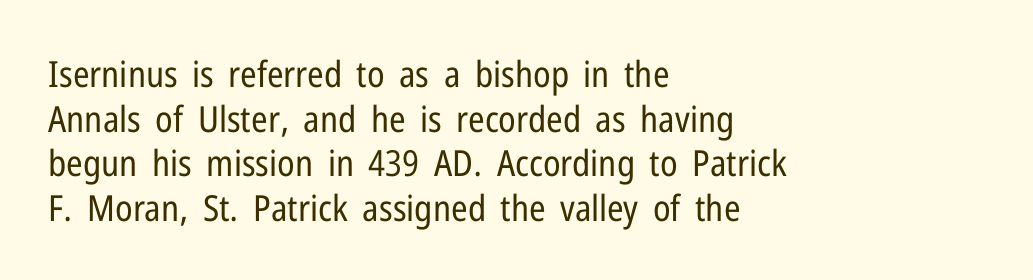
The zone under the glyphs is completely vacant. The face used here is proportionally spaced, like ordinary book or web type. The designer went with a sans here, leaving each stem footless. Ordinary non-slanted type is in use.
